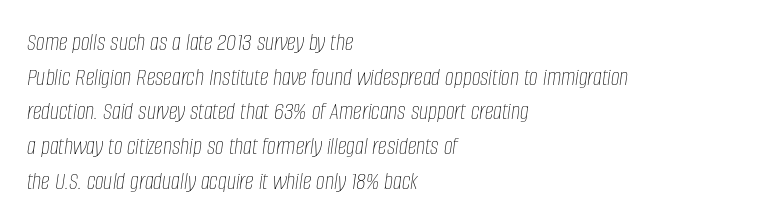
{"italic": "yes", "lean": "right", "slant_degrees": 8, "bold": "no", "underline": "no", "align": "left", "line_spacing": "normal", "line_spacing_ratio": 1.39, "letter_spacing": "normal", "letter_spacing_em": 0.0, "glyph_px": 25}
